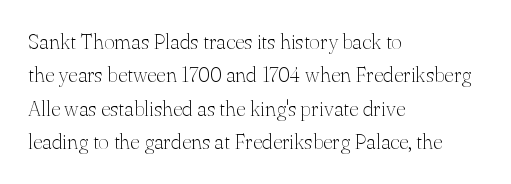
How would I describe the line gaps? Plain and ordinary. Weight: in the light-to-regular range. The type is set solid horizontally, with unmodified tracking. The lines are quadded left.
